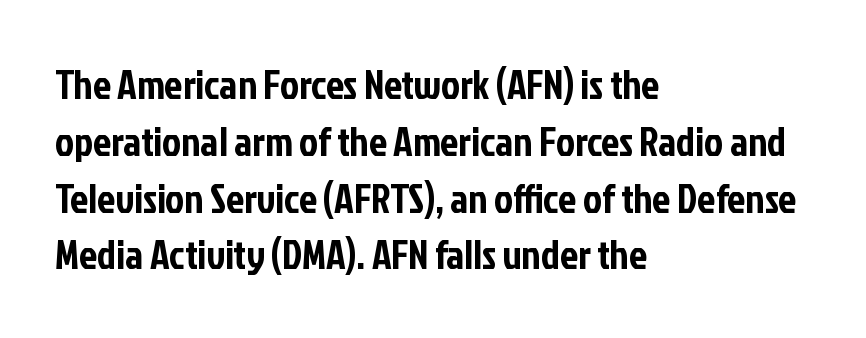
{"serif": "no", "italic": "no", "width": "condensed", "stroke_contrast": "low", "x_height": "medium", "monospaced": "no", "underline": "no", "align": "left", "line_spacing": "normal", "line_spacing_ratio": 1.42, "letter_spacing": "normal", "letter_spacing_em": 0.0, "glyph_px": 40}
